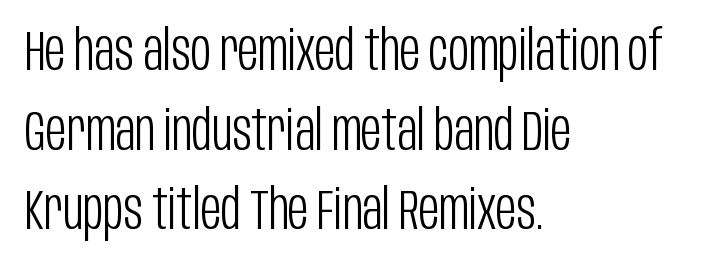
Q: Is the text bold? A: No.
Q: Is the text italic (slanted)? A: No, it is upright.
Q: Is the typeface a serif or a sans-serif typeface? A: Sans-serif.
Q: Is the text underlined? A: No.
Q: How is the paragraph aligned? A: Left-aligned.
Q: Is the spacing between letters normal or unusually wide? A: Normal.
Q: Is the spacing between lines tight, normal or loose? A: Normal.
Q: Width (condensed, normal, or wide)? A: Condensed.
Q: Stroke contrast? A: Low.
Q: x-height? A: Large.
Q: Monospaced? A: No.
